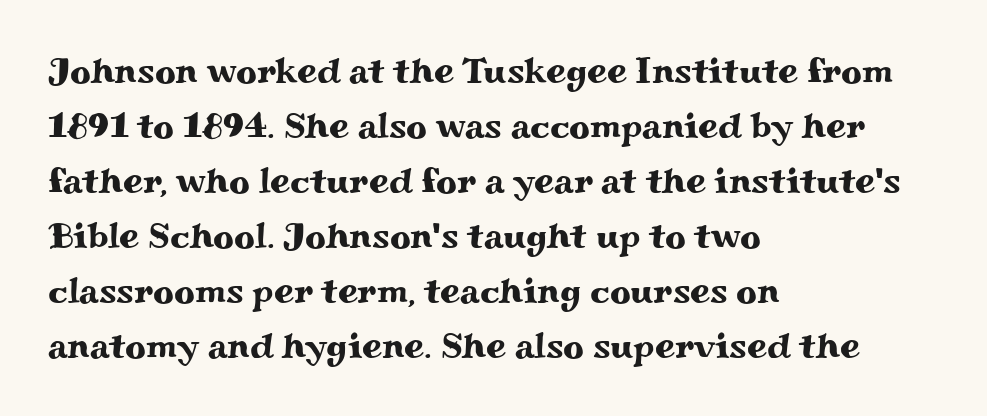
{"serif": "yes", "italic": "no", "width": "wide", "stroke_contrast": "medium", "x_height": "small", "monospaced": "no", "underline": "no", "align": "left", "line_spacing": "normal", "line_spacing_ratio": 1.53, "letter_spacing": "normal", "letter_spacing_em": 0.0, "glyph_px": 36}
